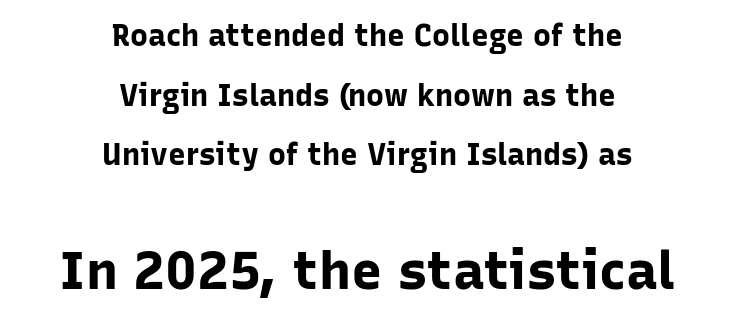
The image shows 53 px bold sans-serif type, upright; set centered, loose line spacing (1.99x), normal letter spacing, not underlined; the second (bottom) block is 1.77x larger; low stroke contrast and a medium x-height.
